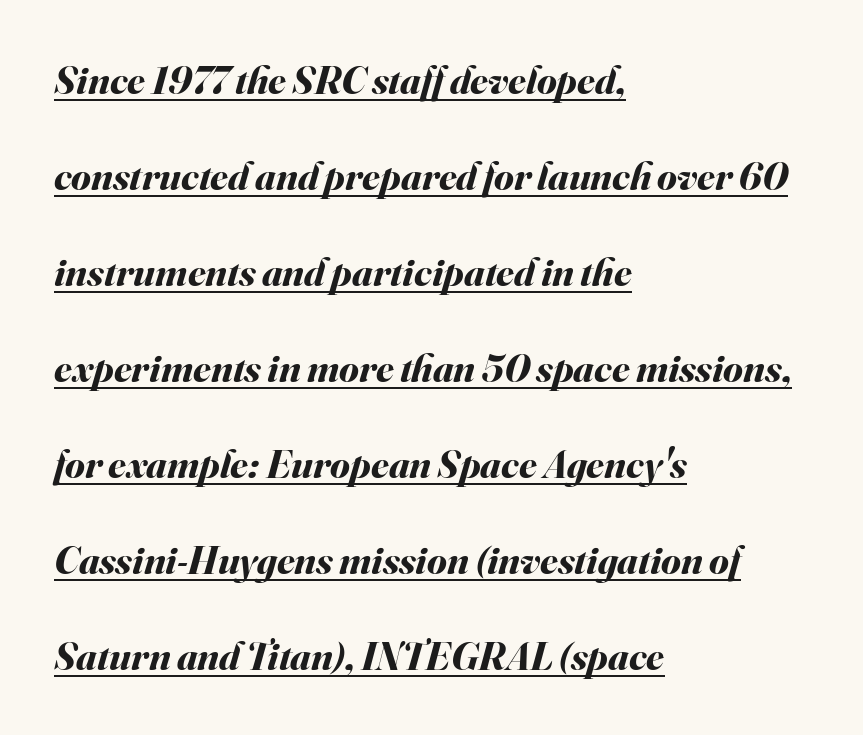
The image shows 40 px bold type, italic (leaning right); set left-aligned, loose line spacing (2.4x), normal letter spacing, underlined; medium stroke contrast and a small x-height.
